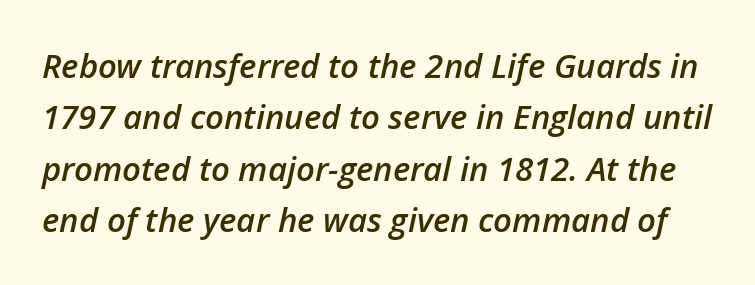
{"italic": "yes", "lean": "right", "slant_degrees": 12, "bold": "semi", "weight": "semibold", "width": "normal", "stroke_contrast": "low", "x_height": "medium", "monospaced": "no", "underline": "no", "line_spacing": "normal", "line_spacing_ratio": 1.56, "letter_spacing": "normal", "letter_spacing_em": 0.0, "glyph_px": 33}
